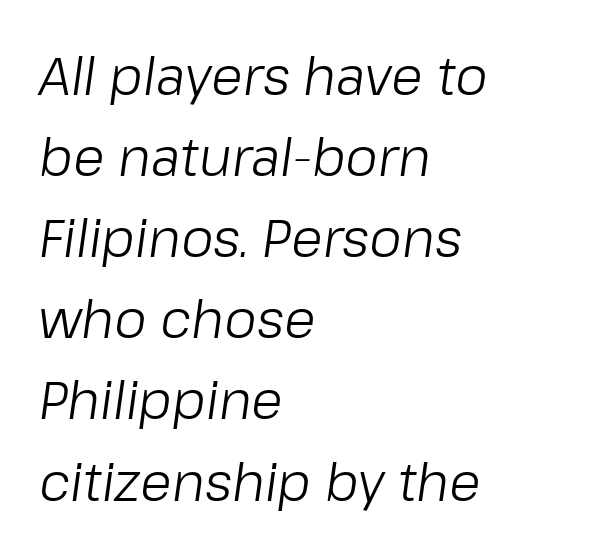
Look at the tracking — it's just the regular setting, nothing added. Counters stay open thanks to moderate or lighter strokes. A typesetter would mark this as italic. A typesetter would call this proportional, since set widths differ per character. Line spacing here is normal.
